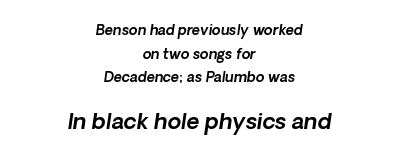
{"underline": "no", "align": "center", "line_spacing": "normal", "line_spacing_ratio": 1.68, "letter_spacing": "normal", "letter_spacing_em": 0.0, "larger_block": "second", "size_ratio": 1.57, "glyph_px": 22}
